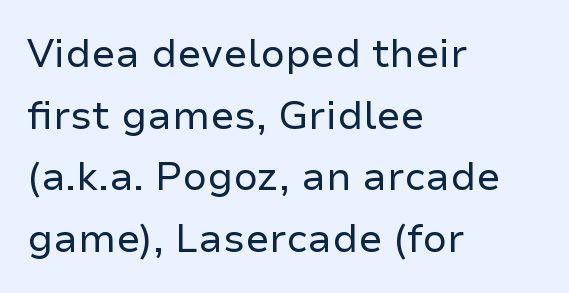
The image shows 39 px regular-weight sans-serif type, upright; set left-aligned, normal line spacing (1.58x), normal letter spacing, not underlined; low stroke contrast and a medium x-height.
